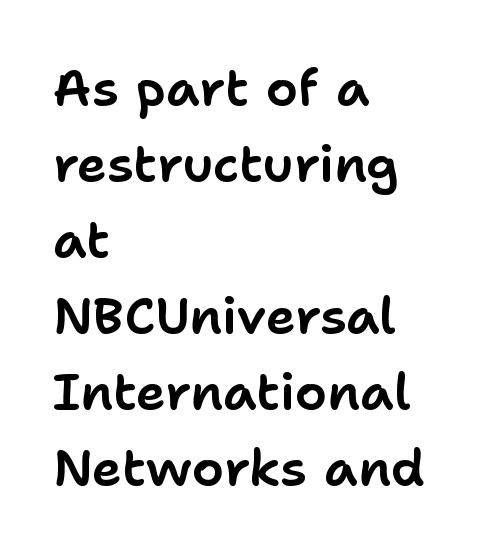
{"serif": "no", "italic": "no", "width": "normal", "stroke_contrast": "low", "x_height": "medium", "monospaced": "no", "underline": "no", "align": "left", "line_spacing": "normal", "line_spacing_ratio": 1.49, "letter_spacing": "normal", "letter_spacing_em": 0.0, "glyph_px": 51}
